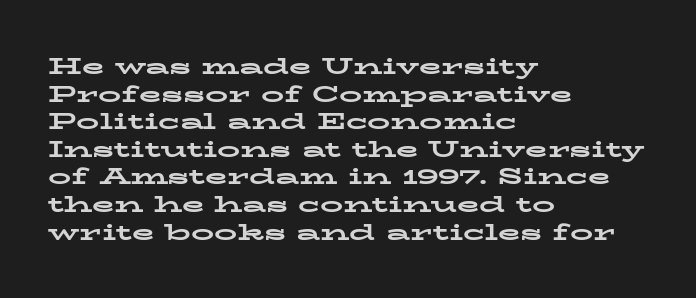
The image shows 23 px bold type, upright; set left-aligned, line spacing 1.2x, normal letter spacing, not underlined.
